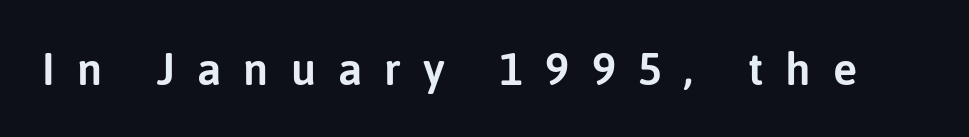
The image shows 45 px sans-serif type, upright; set unusually wide letter spacing (+0.49 em), not underlined; low stroke contrast and a medium x-height.
